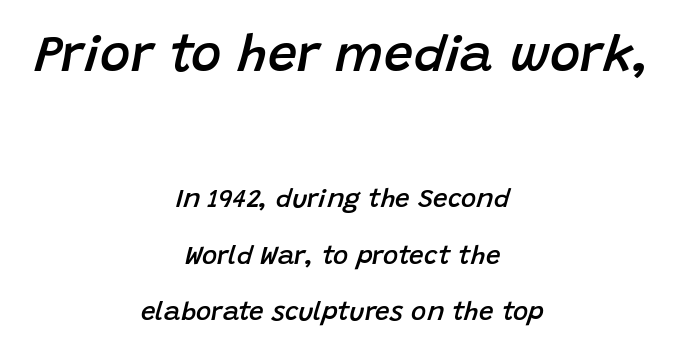
Decoration check: the copy has no underline. The axis of the letterforms is tilted away from vertical. The face used here is proportionally spaced, like ordinary book or web type. Caption: upper text group enlarged, lower text group reduced.
